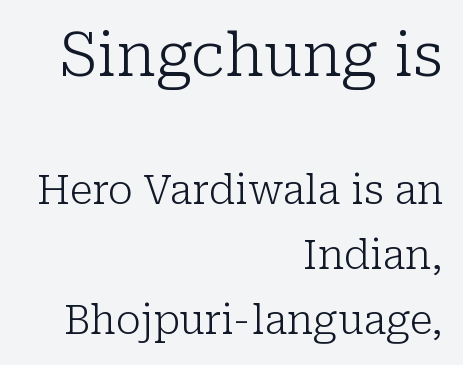
The image shows 60 px light serif type, upright; set right-aligned, normal line spacing (1.63x), normal letter spacing, not underlined; the first (top) block is 1.5x larger; low stroke contrast and a medium x-height.
